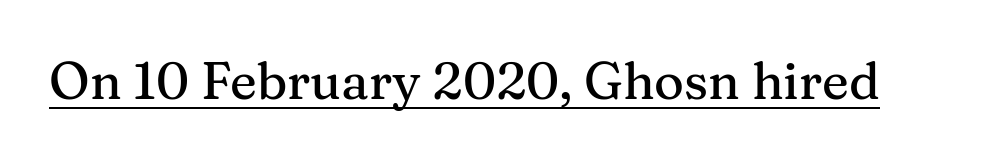
Q: Is the text italic (slanted)? A: No, it is upright.
Q: Is the typeface a serif or a sans-serif typeface? A: Serif.
Q: Is the text underlined? A: Yes.
Q: Is the spacing between letters normal or unusually wide? A: Normal.
Q: Width (condensed, normal, or wide)? A: Normal.
Q: Stroke contrast? A: Medium.
Q: x-height? A: Medium.
Q: Monospaced? A: No.
